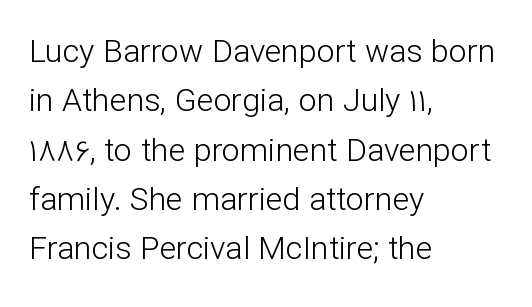
{"serif": "no", "italic": "no", "bold": "no", "weight": "light", "width": "normal", "stroke_contrast": "low", "x_height": "medium", "monospaced": "no", "underline": "no", "align": "left", "line_spacing": "normal", "line_spacing_ratio": 1.54, "letter_spacing": "normal", "letter_spacing_em": 0.0, "glyph_px": 32}
